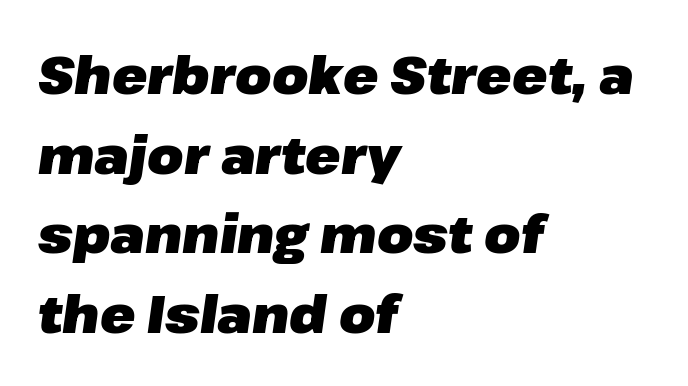
The image shows 52 px heavy type, italic (leaning right); set left-aligned, normal line spacing (1.53x), normal letter spacing, not underlined; low stroke contrast and a medium x-height.
